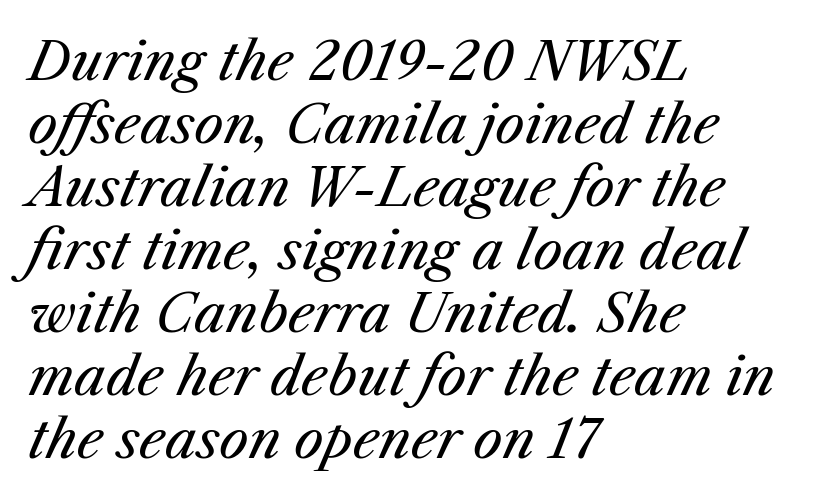
Q: Is the text bold? A: No.
Q: Is the text italic (slanted)? A: Yes, it leans right by about 25 degrees.
Q: Is the text underlined? A: No.
Q: How is the paragraph aligned? A: Left-aligned.
Q: Is the spacing between letters normal or unusually wide? A: Normal.
Q: Width (condensed, normal, or wide)? A: Normal.
Q: Stroke contrast? A: Medium.
Q: x-height? A: Medium.
Q: Monospaced? A: No.
